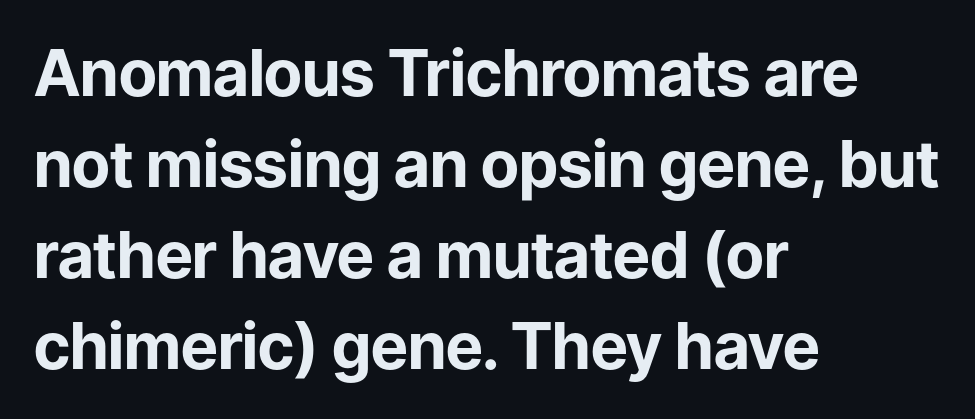
The image shows 64 px bold sans-serif type, upright; set left-aligned, normal line spacing (1.42x), normal letter spacing, not underlined; low stroke contrast and a medium x-height.
